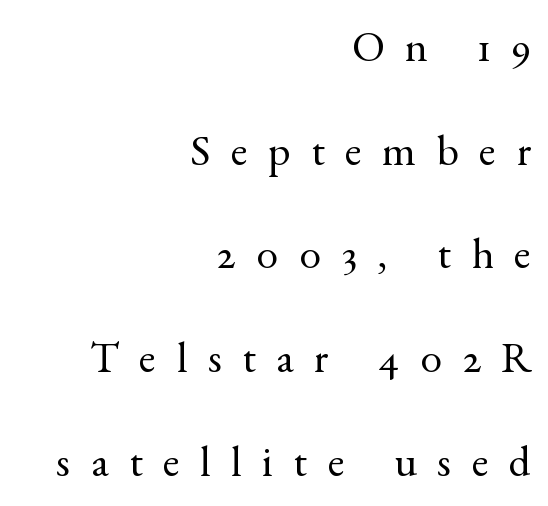
The image shows 43 px regular-weight serif type, upright; set right-aligned, loose line spacing (2.41x), unusually wide letter spacing (+0.48 em), not underlined; a small x-height.
